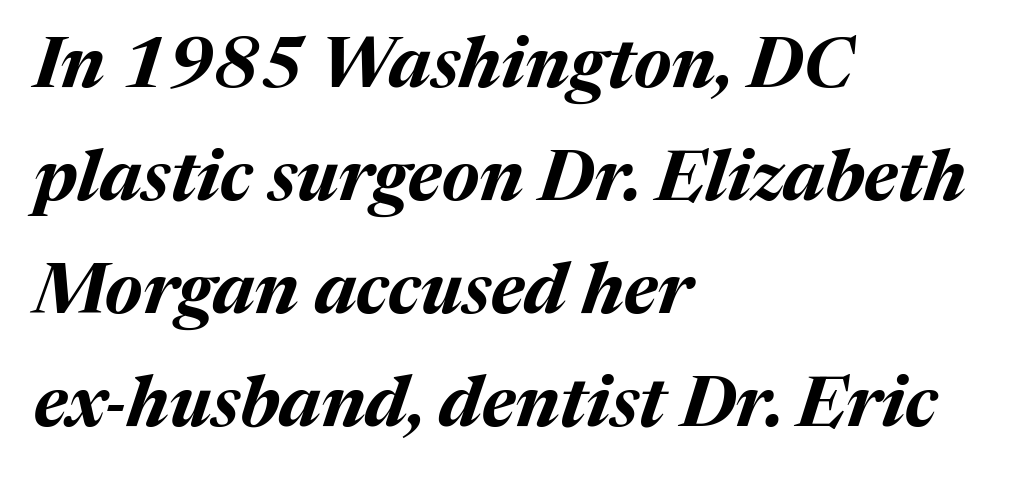
The image shows 71 px bold type, italic (leaning right); set left-aligned, normal line spacing (1.59x), normal letter spacing, not underlined; medium stroke contrast and a medium x-height.
